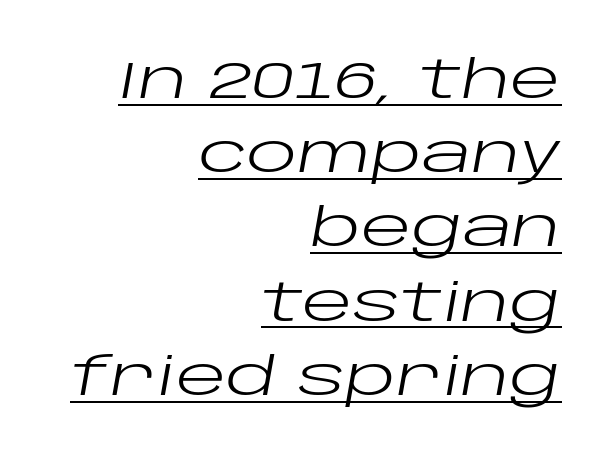
Is this a fixed-width face? No — the glyphs have proportional, varying widths. These lines sit exactly where default settings would place them. You can see a thin bar hugging the bottom of the glyphs. When letters slant like this, we call the style italic. The font is comparable to plain body text, perhaps lighter.
